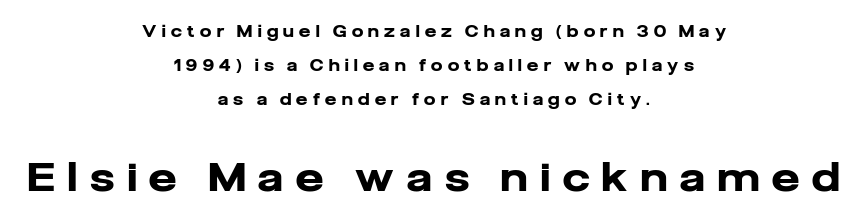
The image shows 39 px heavy sans-serif type, upright; set centered, loose line spacing (2.13x), unusually wide letter spacing (+0.34 em), not underlined; the second (bottom) block is 2.44x larger; low stroke contrast and a medium x-height.
